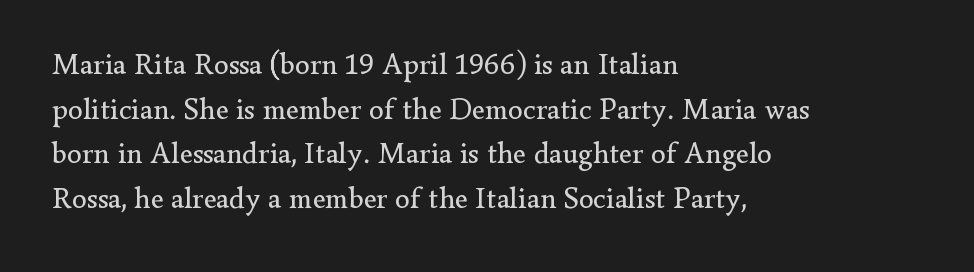
{"serif": "yes", "italic": "no", "bold": "no", "weight": "regular", "width": "normal", "stroke_contrast": "low", "x_height": "small", "monospaced": "no", "underline": "no", "align": "left", "line_spacing": "normal", "line_spacing_ratio": 1.49, "letter_spacing": "normal", "letter_spacing_em": 0.0, "glyph_px": 30}
